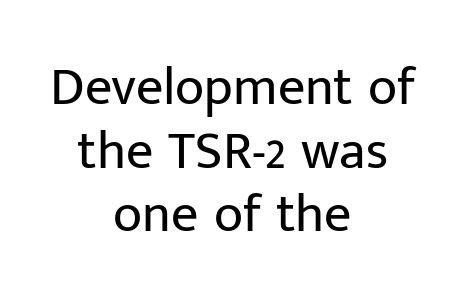
Descenders hang freely into open space. Nothing unusual about the tracking: characters are spaced as the font intends. The rendering uses natural spacing where letterforms have individual widths. Centered paragraph, ragged on both sides. Posture: vertical.
